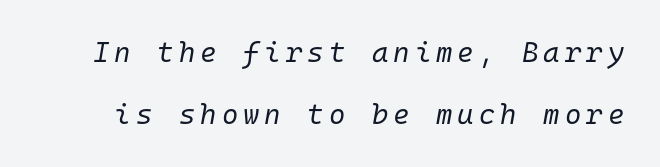
{"italic": "yes", "lean": "right", "slant_degrees": 10, "bold": "no", "weight": "regular", "width": "normal", "stroke_contrast": "low", "x_height": "medium", "monospaced": "yes", "underline": "no", "line_spacing": "loose", "line_spacing_ratio": 2.21, "glyph_px": 28}
